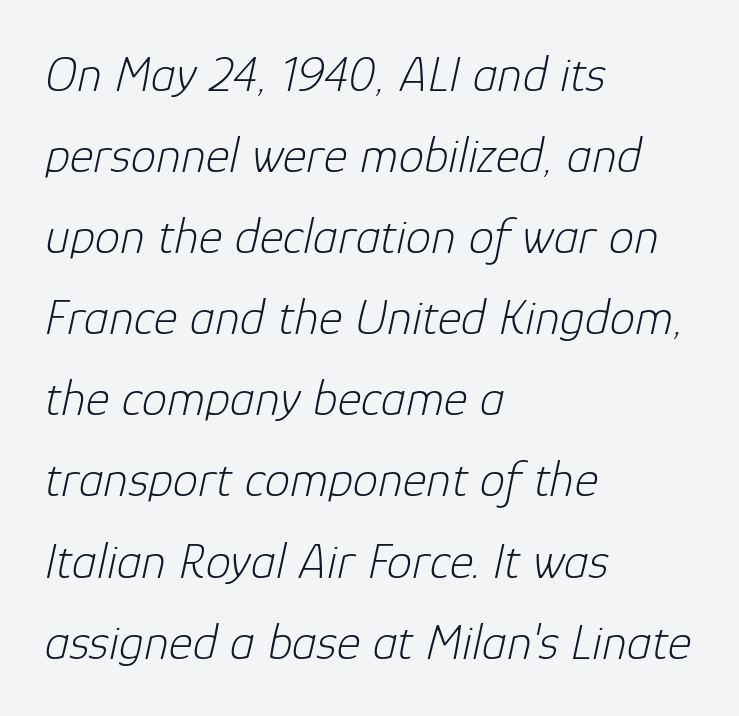
Q: Is the text bold? A: No.
Q: Is the text italic (slanted)? A: Yes, it leans right by about 12 degrees.
Q: Is the text underlined? A: No.
Q: How is the paragraph aligned? A: Left-aligned.
Q: Is the spacing between letters normal or unusually wide? A: Normal.
Q: Is the spacing between lines tight, normal or loose? A: Normal.
Q: Width (condensed, normal, or wide)? A: Normal.
Q: Stroke contrast? A: Low.
Q: x-height? A: Medium.
Q: Monospaced? A: No.
